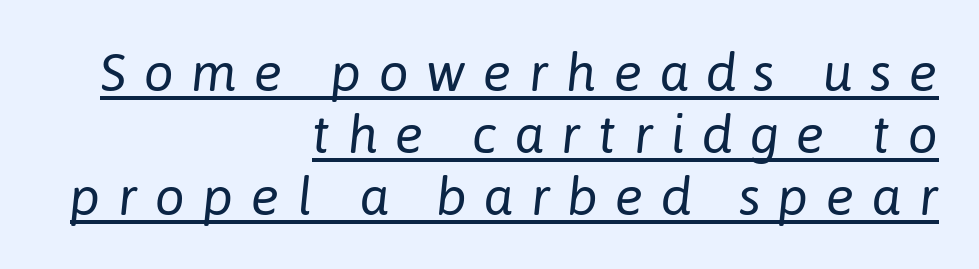
The image shows 53 px regular-weight type, italic (leaning right); set right-aligned, line spacing 1.17x, unusually wide letter spacing (+0.33 em), underlined; low stroke contrast and a medium x-height.
